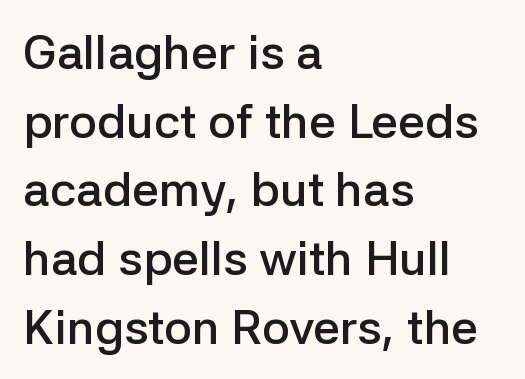
The image shows 48 px semibold sans-serif type, upright; set left-aligned, normal line spacing (1.43x), normal letter spacing, not underlined; low stroke contrast and a medium x-height.
